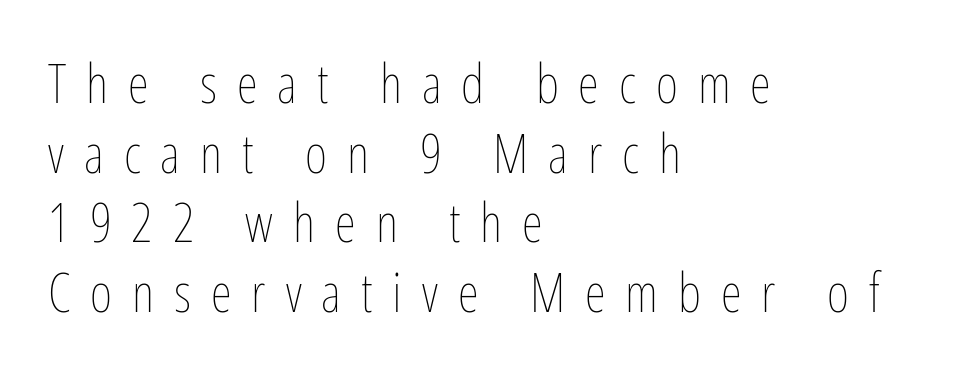
{"italic": "no", "bold": "no", "weight": "thin", "width": "condensed", "stroke_contrast": "low", "x_height": "medium", "monospaced": "no", "underline": "no", "align": "left", "line_spacing": "normal", "line_spacing_ratio": 1.29, "letter_spacing": "wide", "letter_spacing_em": 0.37, "glyph_px": 54}
